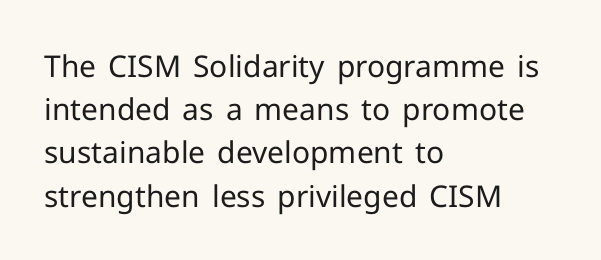
Q: Is the text bold? A: No.
Q: Is the text italic (slanted)? A: No, it is upright.
Q: Is the typeface a serif or a sans-serif typeface? A: Sans-serif.
Q: Is the text underlined? A: No.
Q: How is the paragraph aligned? A: Left-aligned.
Q: Is the spacing between letters normal or unusually wide? A: Normal.
Q: Is the spacing between lines tight, normal or loose? A: Normal.
Q: Width (condensed, normal, or wide)? A: Normal.
Q: Stroke contrast? A: Low.
Q: x-height? A: Medium.
Q: Monospaced? A: No.
